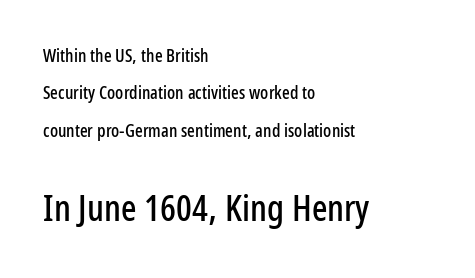
Q: Is the text italic (slanted)? A: No, it is upright.
Q: Is the typeface a serif or a sans-serif typeface? A: Sans-serif.
Q: Is the text underlined? A: No.
Q: How is the paragraph aligned? A: Left-aligned.
Q: Is the spacing between letters normal or unusually wide? A: Normal.
Q: Is the spacing between lines tight, normal or loose? A: Loose.
Q: Which block of text is set in a larger size, the first (top) or the second (bottom)? A: The second (bottom) one.
Q: Width (condensed, normal, or wide)? A: Condensed.
Q: Stroke contrast? A: Low.
Q: x-height? A: Medium.
Q: Monospaced? A: No.
